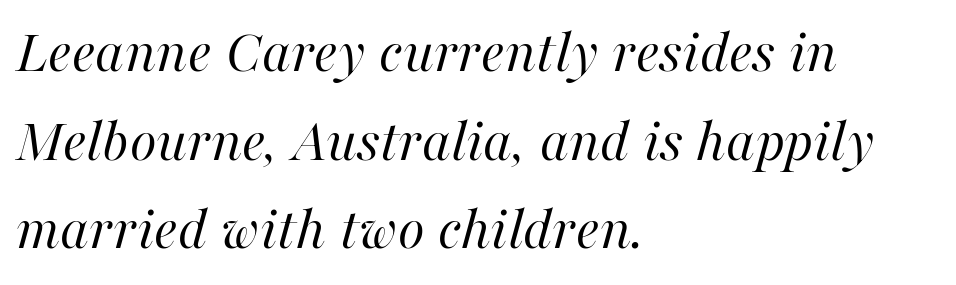
The weight would be labelled regular, book, light, or lighter still. When letters slant like this, we call the style italic. The face used here is proportionally spaced, like ordinary book or web type. Alignment: flush left. Summary of vertical rhythm: regular, with standard interline spacing.
